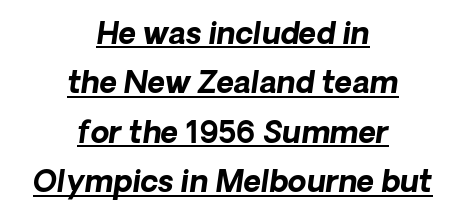
These lines sit exactly where default settings would place them. Varying glyph widths throughout — classic text-font behaviour. Italic? Definitely — the glyphs are oblique. The type is set solid horizontally, with unmodified tracking. The compositor balanced each line on the midline. The rendering uses the underline text-decoration.
